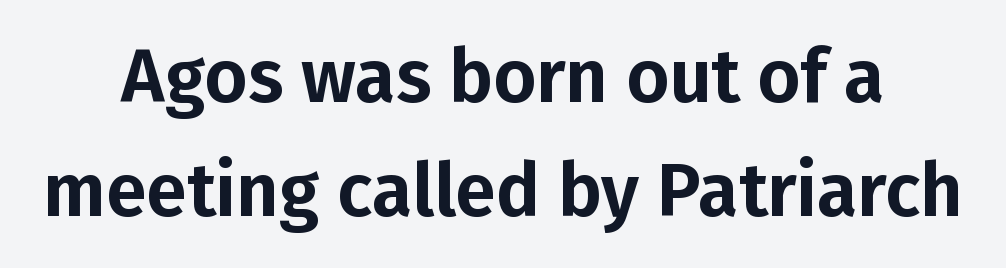
The image shows 74 px sans-serif type, upright; set centered, normal line spacing (1.54x), normal letter spacing, not underlined; low stroke contrast and a medium x-height.
